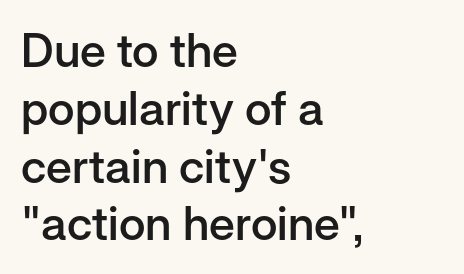
The image shows 47 px semibold sans-serif type, upright; set left-aligned, line spacing 1.23x, normal letter spacing, not underlined; low stroke contrast and a medium x-height.
